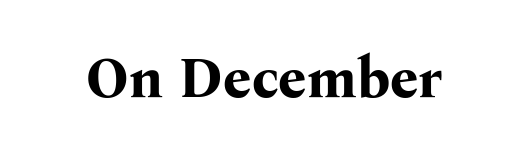
The image shows 56 px bold serif type, upright; set normal letter spacing, not underlined; medium stroke contrast and a medium x-height.
